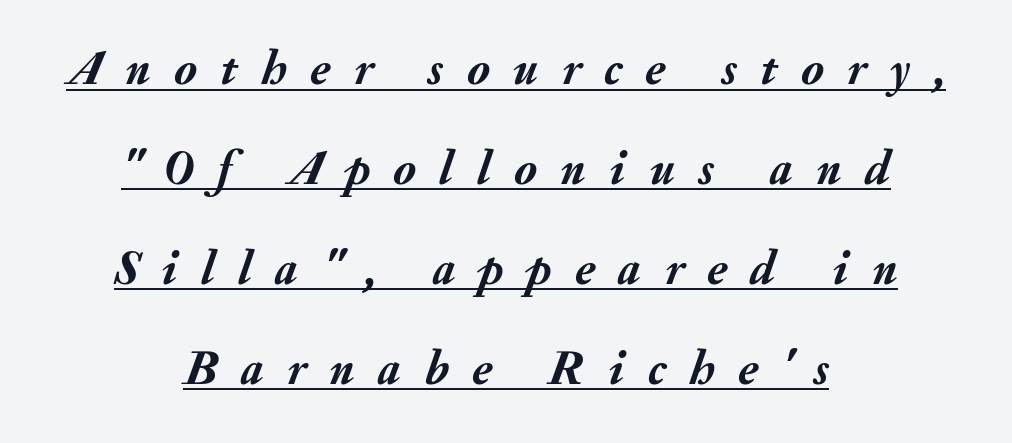
The image shows 48 px semibold type, italic (leaning right); set centered, loose line spacing (2.08x), unusually wide letter spacing (+0.49 em), underlined; medium stroke contrast and a small x-height.
